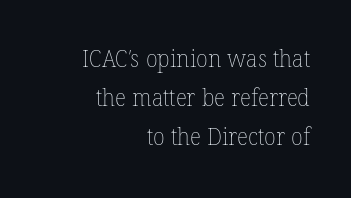
Q: Is the text bold? A: No.
Q: Is the text underlined? A: No.
Q: How is the paragraph aligned? A: Right-aligned.
Q: Is the spacing between letters normal or unusually wide? A: Normal.
Q: Is the spacing between lines tight, normal or loose? A: Normal.
